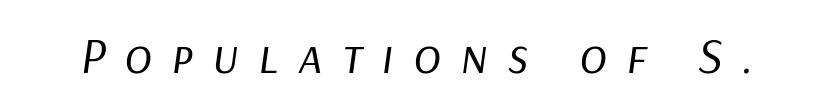
The image shows 51 px regular-weight type, italic (leaning right); set unusually wide letter spacing (+0.38 em), not underlined; low stroke contrast and a medium x-height.
